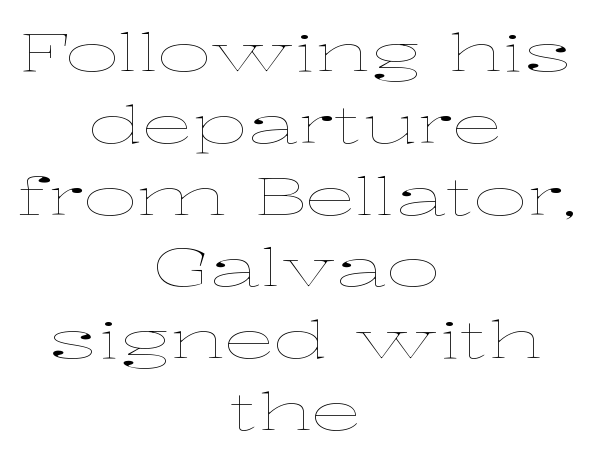
The image shows 52 px thin, wide type, upright; set centered, normal line spacing (1.38x), normal letter spacing, not underlined; low stroke contrast and a medium x-height.
